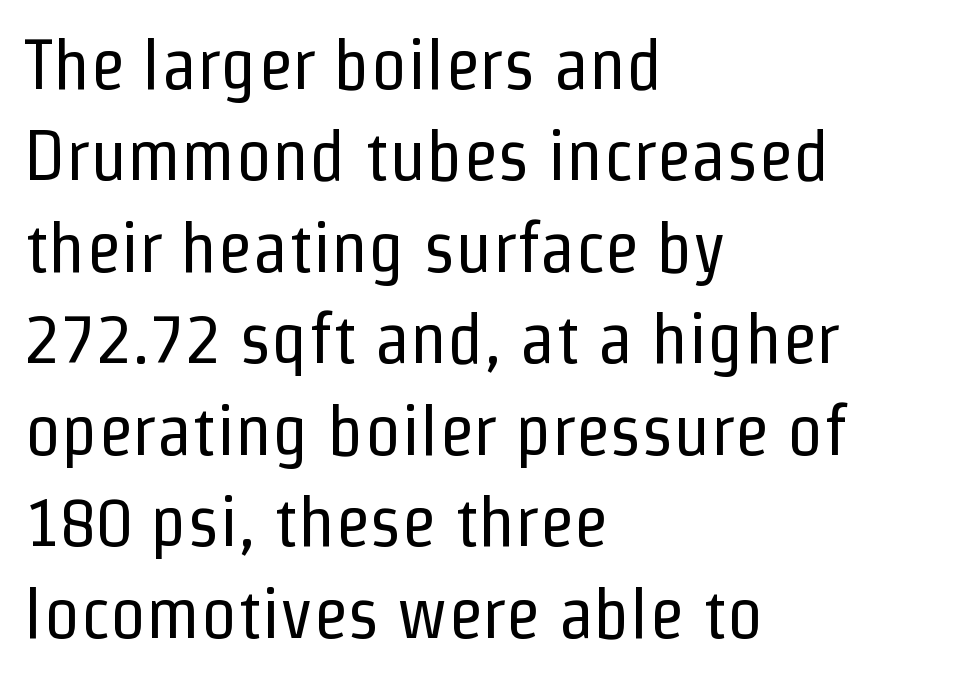
Summary of weight: not heavy and not bold. Layout note: lines flush left. To sum up the face: it is a sans, with no serifs. Nothing unusual about the tracking: characters are spaced as the font intends. Is there any slant? The stems are plumb. The specimen omits any rule beneath the text block's lines.
